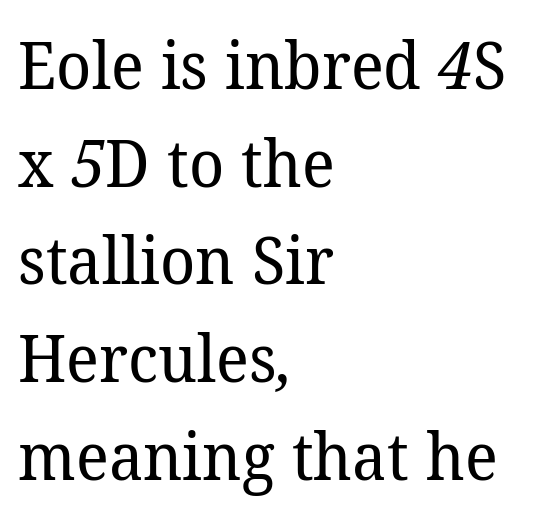
The image shows 66 px regular-weight serif type; set left-aligned, normal line spacing (1.48x), normal letter spacing, not underlined; low stroke contrast and a medium x-height.
